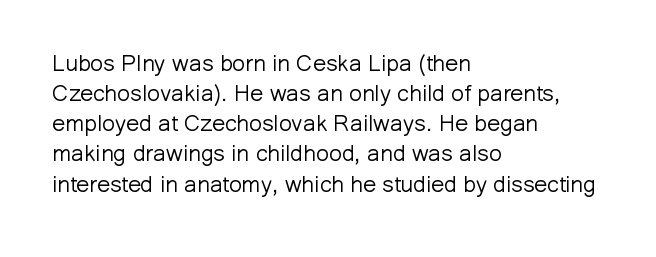
Q: Is the text bold? A: No.
Q: Is the text italic (slanted)? A: No, it is upright.
Q: Is the text underlined? A: No.
Q: How is the paragraph aligned? A: Left-aligned.
Q: Is the spacing between letters normal or unusually wide? A: Normal.
Q: Is the spacing between lines tight, normal or loose? A: Normal.
